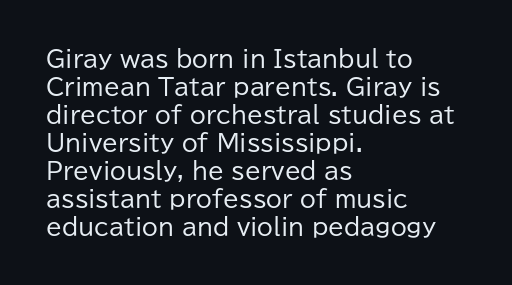
The image shows 23 px text type, upright; set left-aligned, line spacing 1.22x, normal letter spacing, not underlined.
